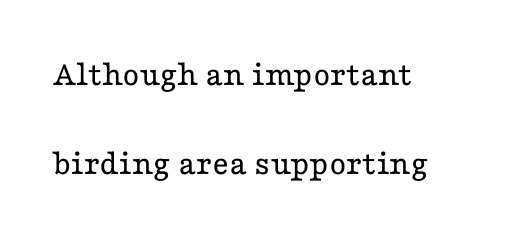
Q: Is the text bold? A: No.
Q: Is the text italic (slanted)? A: No, it is upright.
Q: Is the typeface a serif or a sans-serif typeface? A: Serif.
Q: Is the text underlined? A: No.
Q: How is the paragraph aligned? A: Left-aligned.
Q: Is the spacing between letters normal or unusually wide? A: Normal.
Q: Is the spacing between lines tight, normal or loose? A: Loose.
Q: Width (condensed, normal, or wide)? A: Wide.
Q: Stroke contrast? A: Low.
Q: x-height? A: Medium.
Q: Monospaced? A: No.
